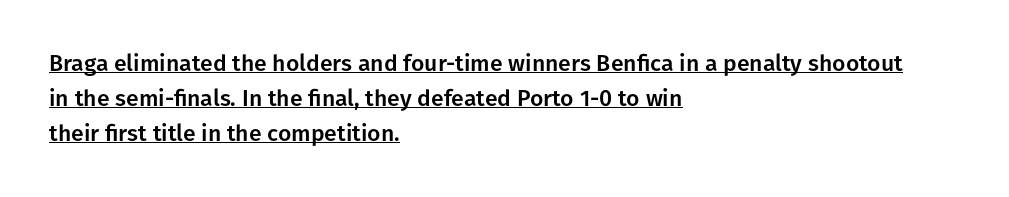
A continuous stroke trails under the words, as in a hyperlink. When letters stand straight like this, we call the style roman or upright. Layout note: lines flush left. Words appear dense and cohesive because spacing is normal. Compared with typical paragraphs, the rows here are spaced about the same.
